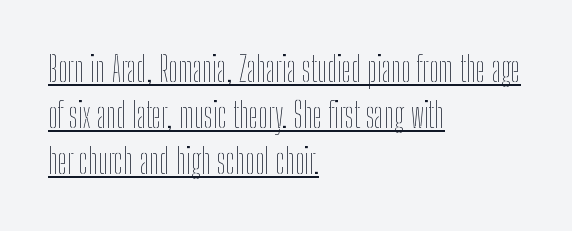
Emphasis is given by a line drawn under the lettering. Visually the block forms a straight wall on the left and a jagged coastline on the right. Each new line begins a customary step beneath the previous one. Proportional: the letters do not fall into vertical columns.
